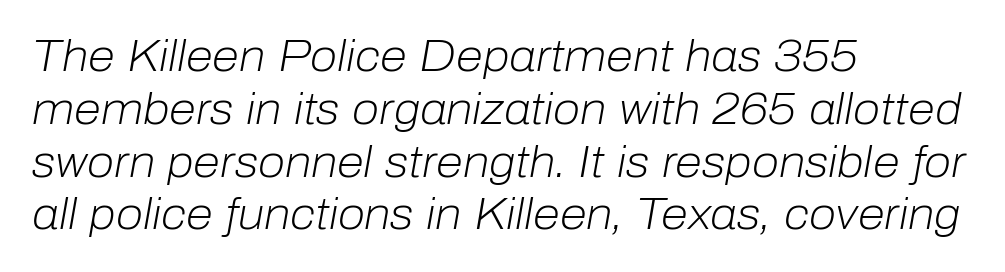
The image shows 44 px light type, italic (leaning right); set left-aligned, line spacing 1.2x, normal letter spacing, not underlined; low stroke contrast and a medium x-height.
